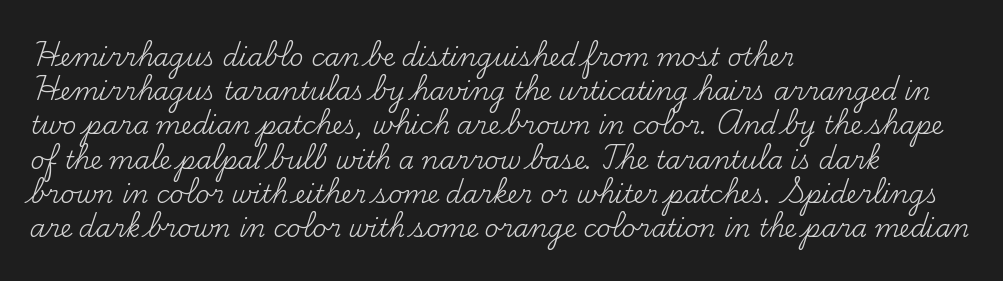
The image shows 25 px text type; set left-aligned, normal line spacing (1.37x), normal letter spacing, not underlined.
